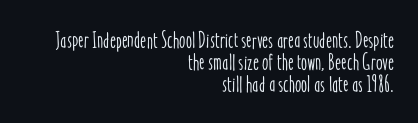
The image shows 23 px text type, upright; set right-aligned, tight line spacing (0.96x), normal letter spacing, not underlined.
